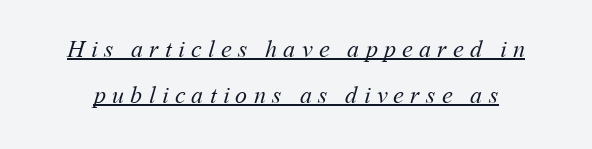
The image shows 24 px text type; set loose line spacing (1.92x), unusually wide letter spacing (+0.26 em), underlined.
